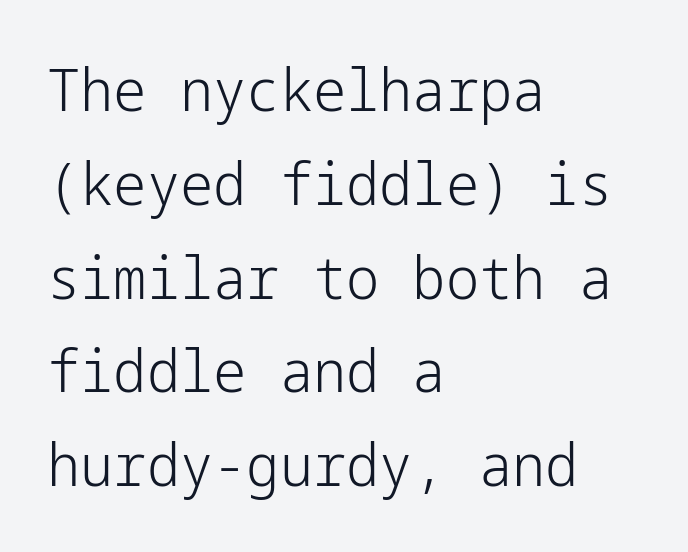
Reading down the column, the eye jumps a familiar distance to each next line. The rendering shows plain stroke endings on the letterforms — a sans-serif design. These lines stack with their left ends in a neat column. Does extra space separate the letters? No, they use regular spacing.
